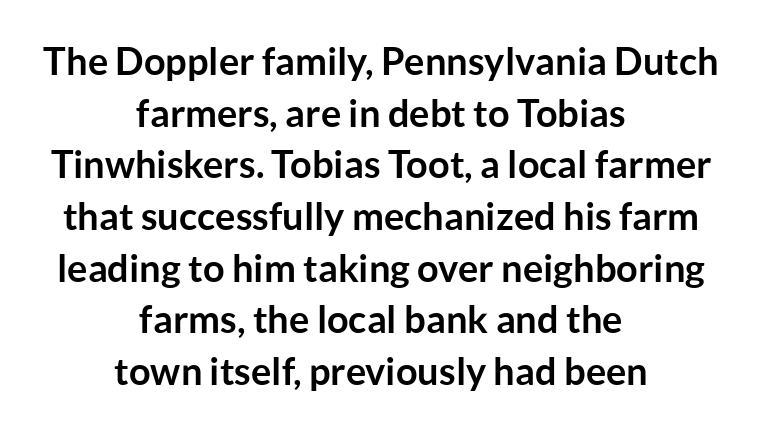
The image shows 38 px semibold sans-serif type, upright; set centered, normal line spacing (1.36x), normal letter spacing, not underlined; low stroke contrast and a medium x-height.
